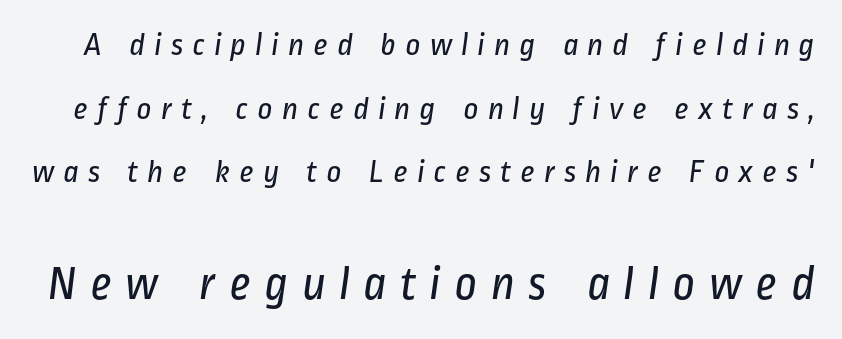
Q: Is the text bold? A: No.
Q: Is the typeface a serif or a sans-serif typeface? A: Sans-serif.
Q: Is the text underlined? A: No.
Q: Is the spacing between letters normal or unusually wide? A: Unusually wide.
Q: Is the spacing between lines tight, normal or loose? A: Loose.
Q: Which block of text is set in a larger size, the first (top) or the second (bottom)? A: The second (bottom) one.
Q: Width (condensed, normal, or wide)? A: Condensed.
Q: Stroke contrast? A: Low.
Q: x-height? A: Medium.
Q: Monospaced? A: No.
